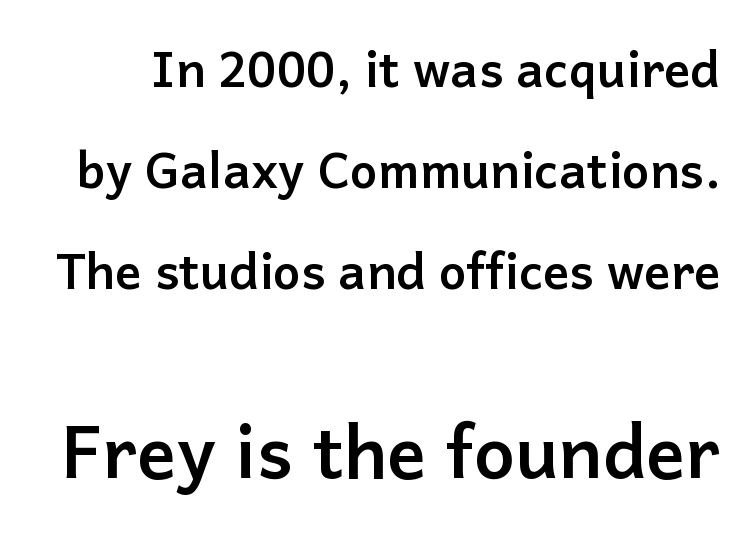
Q: Is the text bold? A: Yes.
Q: Is the text italic (slanted)? A: No, it is upright.
Q: Is the typeface a serif or a sans-serif typeface? A: Sans-serif.
Q: Is the text underlined? A: No.
Q: Is the spacing between letters normal or unusually wide? A: Normal.
Q: Is the spacing between lines tight, normal or loose? A: Loose.
Q: Which block of text is set in a larger size, the first (top) or the second (bottom)? A: The second (bottom) one.
Q: Width (condensed, normal, or wide)? A: Normal.
Q: Stroke contrast? A: Low.
Q: x-height? A: Medium.
Q: Monospaced? A: No.
